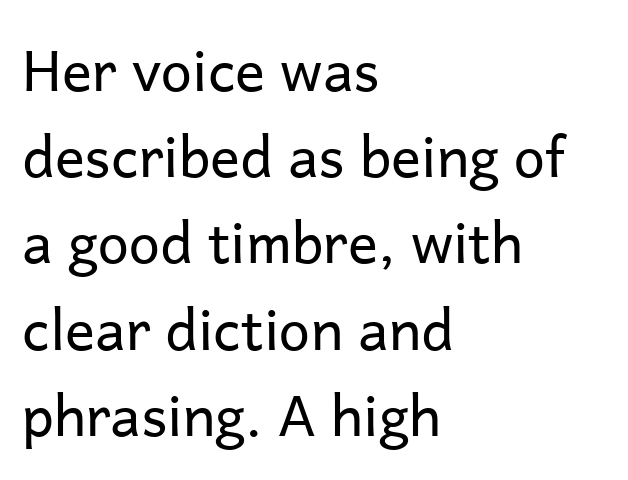
Q: Is the text bold? A: No.
Q: Is the text italic (slanted)? A: No, it is upright.
Q: Is the typeface a serif or a sans-serif typeface? A: Sans-serif.
Q: Is the text underlined? A: No.
Q: How is the paragraph aligned? A: Left-aligned.
Q: Is the spacing between letters normal or unusually wide? A: Normal.
Q: Is the spacing between lines tight, normal or loose? A: Normal.
Q: Width (condensed, normal, or wide)? A: Normal.
Q: Stroke contrast? A: Low.
Q: x-height? A: Medium.
Q: Monospaced? A: No.
